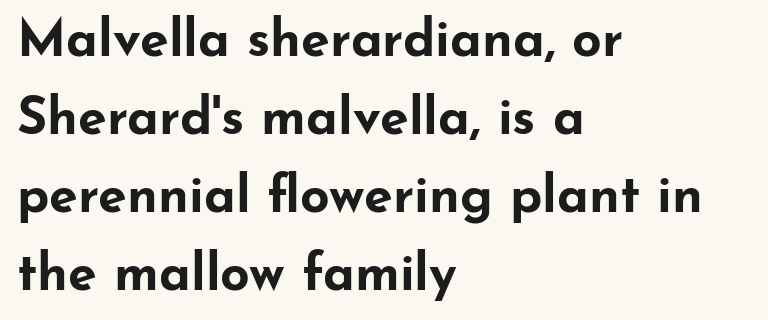
{"serif": "no", "italic": "no", "bold": "yes", "weight": "bold", "width": "wide", "stroke_contrast": "low", "x_height": "small", "monospaced": "no", "underline": "no", "align": "left", "line_spacing": "normal", "line_spacing_ratio": 1.5, "letter_spacing": "normal", "letter_spacing_em": 0.0, "glyph_px": 52}
